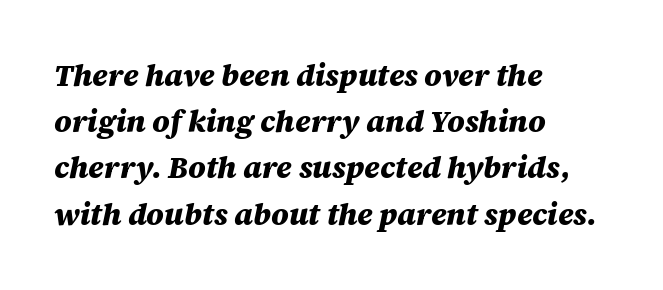
{"italic": "yes", "lean": "right", "slant_degrees": 12, "bold": "yes", "weight": "heavy", "width": "normal", "stroke_contrast": "medium", "x_height": "large", "monospaced": "no", "underline": "no", "align": "left", "line_spacing": "normal", "line_spacing_ratio": 1.54, "letter_spacing": "normal", "letter_spacing_em": 0.0, "glyph_px": 30}
